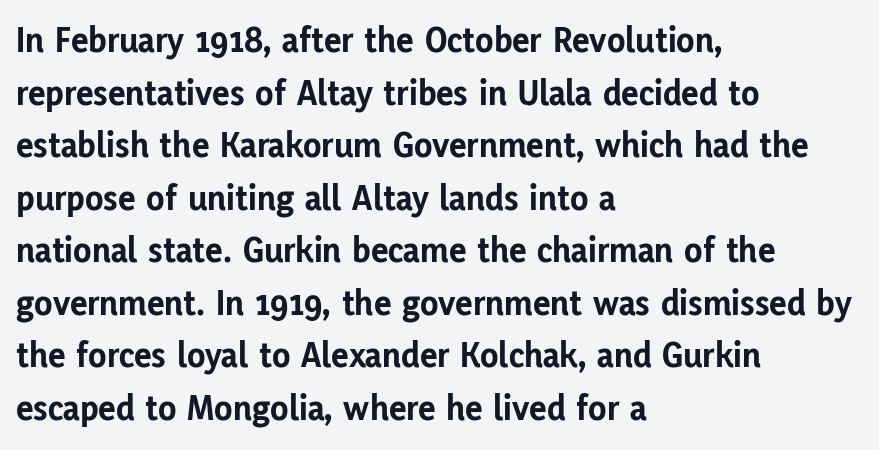
The image shows 37 px bold sans-serif type, upright; set left-aligned, normal line spacing (1.42x), normal letter spacing, not underlined; low stroke contrast and a medium x-height.
